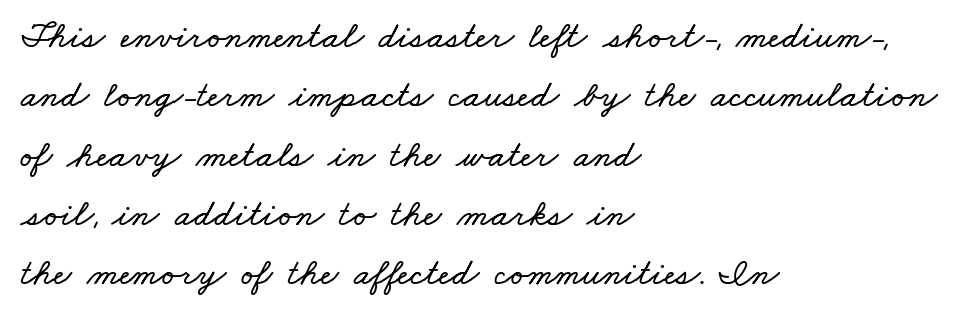
The image shows 38 px wide type; set left-aligned, normal line spacing (1.56x), normal letter spacing, not underlined; low stroke contrast and a small x-height.
